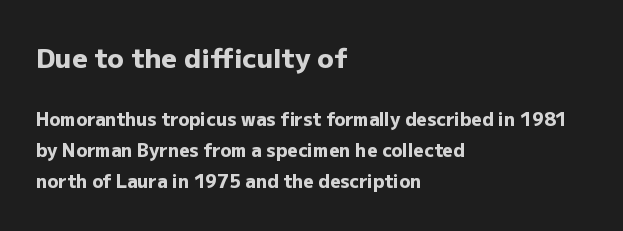
The image shows 27 px bold type, upright; set left-aligned, line spacing 1.74x, normal letter spacing, not underlined; the first (top) block is 1.5x larger.
